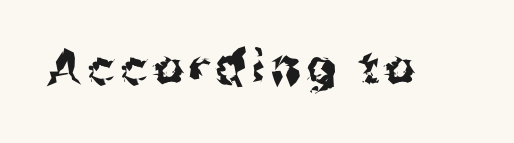
The image shows 46 px sans-serif type, upright; set not underlined; medium stroke contrast and a medium x-height.
